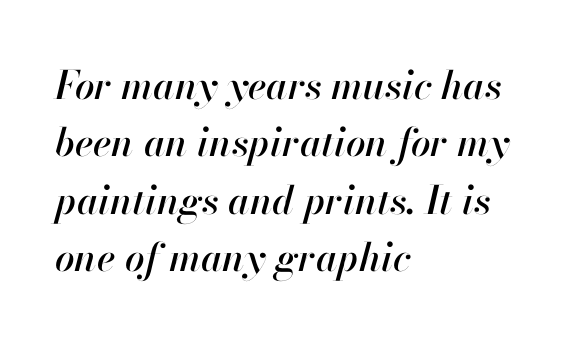
Note the varied advance widths — an 'i' is clearly narrower than an 'm'. Each word holds together tightly as a unit, with standard inter-letter gaps. The passage shown leans; its letterforms are oblique. A normal amount of white space separates one row of letters from the next.
